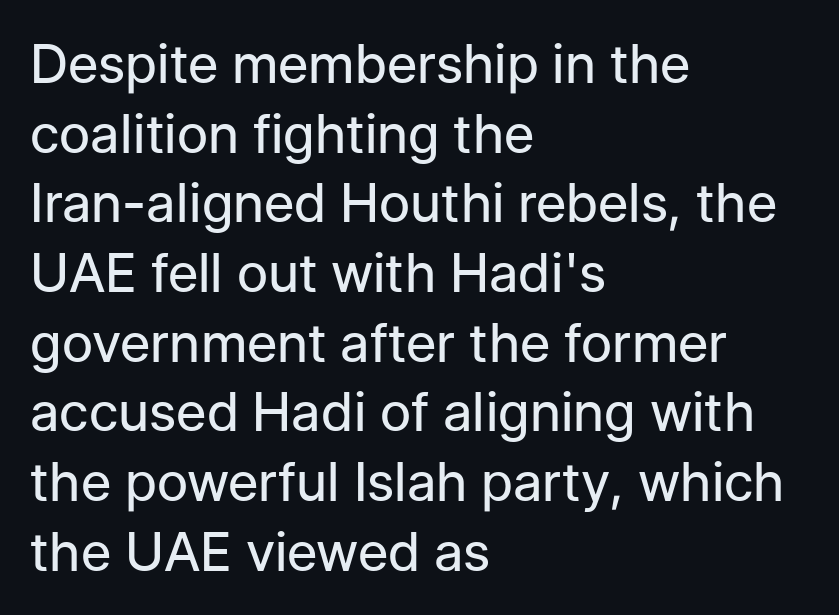
{"serif": "no", "italic": "no", "bold": "no", "weight": "regular", "width": "normal", "stroke_contrast": "low", "x_height": "medium", "monospaced": "no", "underline": "no", "align": "left", "line_spacing": "normal", "line_spacing_ratio": 1.29, "letter_spacing": "normal", "letter_spacing_em": 0.0, "glyph_px": 54}
